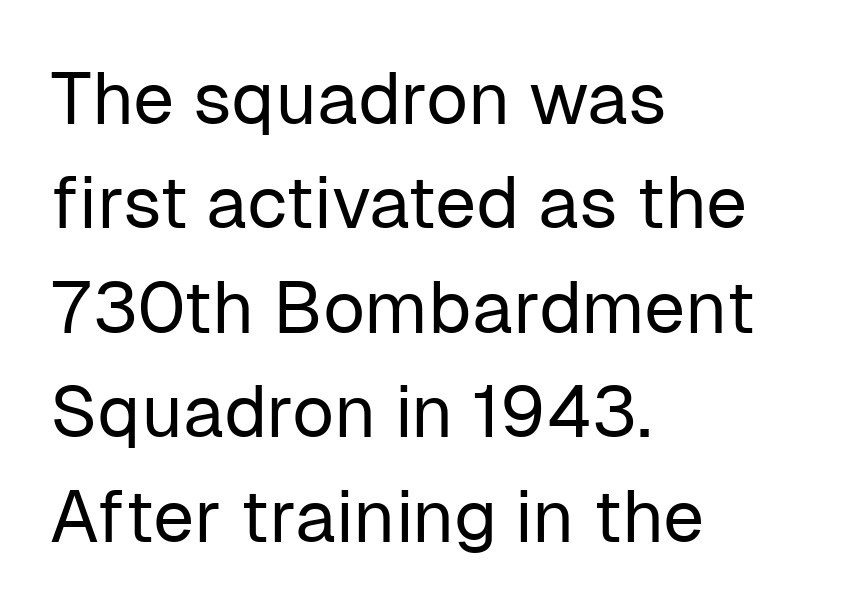
The image shows 73 px regular-weight sans-serif type, upright; set left-aligned, normal line spacing (1.43x), normal letter spacing, not underlined; low stroke contrast and a medium x-height.
